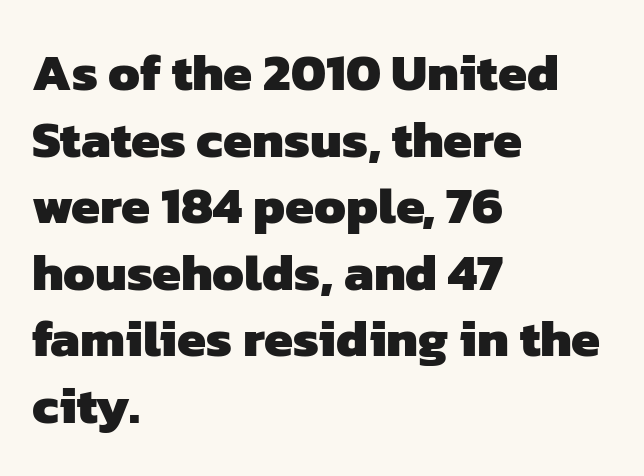
Is this a fixed-width face? No — the glyphs have proportional, varying widths. Note: no serifs on the glyphs. A full-strength bold gives these letters their thick strokes. The letters sit at their default tracking, neither squeezed nor spread. Beneath every word, the page is bare.
